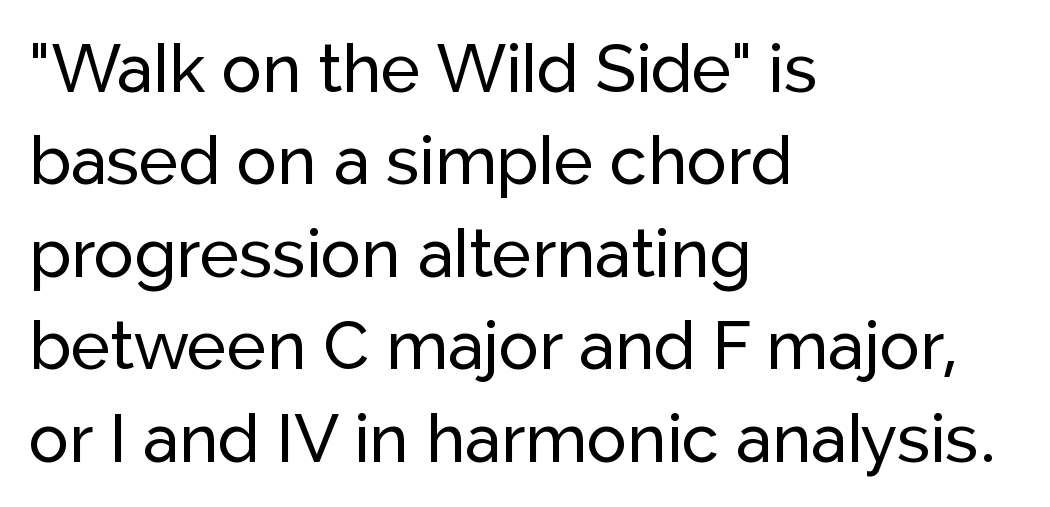
{"serif": "no", "italic": "no", "width": "normal", "stroke_contrast": "low", "x_height": "medium", "monospaced": "no", "underline": "no", "align": "left", "line_spacing": "normal", "line_spacing_ratio": 1.38, "letter_spacing": "normal", "letter_spacing_em": 0.0, "glyph_px": 67}
